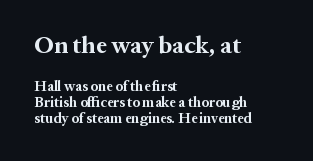
{"italic": "no", "bold": "yes", "underline": "no", "align": "left", "line_spacing": "tight", "line_spacing_ratio": 1.13, "letter_spacing": "normal", "letter_spacing_em": 0.0, "larger_block": "first", "size_ratio": 1.71, "glyph_px": 24}
